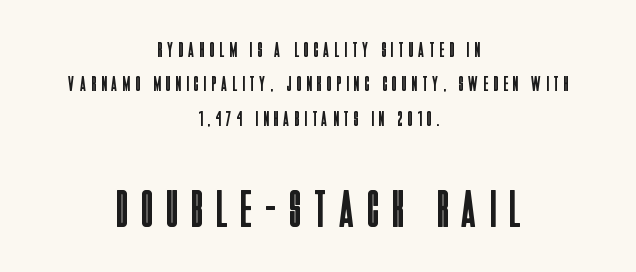
The image shows 53 px regular-weight, condensed sans-serif type, upright; set centered, normal line spacing (1.64x), unusually wide letter spacing (+0.26 em), not underlined; the second (bottom) block is 2.52x larger; low stroke contrast and a large x-height.
